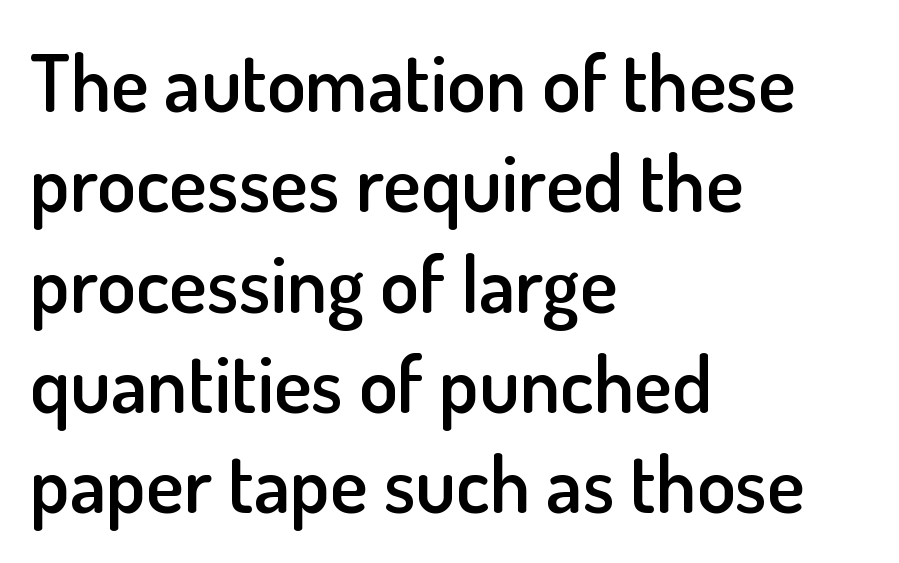
The image shows 79 px semibold sans-serif type, upright; set left-aligned, normal line spacing (1.27x), normal letter spacing, not underlined; low stroke contrast and a small x-height.
